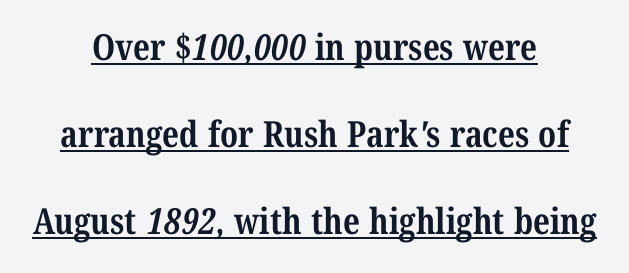
What decoration does the sample have? An underline. Yep, those are serifs on the letters. Heft: maximum for text — a bold. One glance says open: line gaps are wider than usual. Looks like regular typesetting: each glyph gets only the width it needs. Letter spacing: default.
